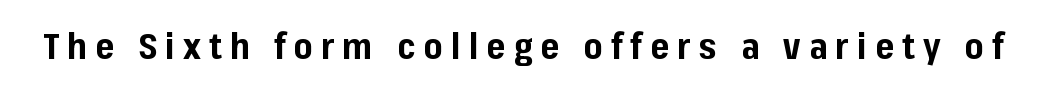
The image shows 36 px bold sans-serif type, upright; set unusually wide letter spacing (+0.23 em), not underlined; low stroke contrast and a medium x-height.
